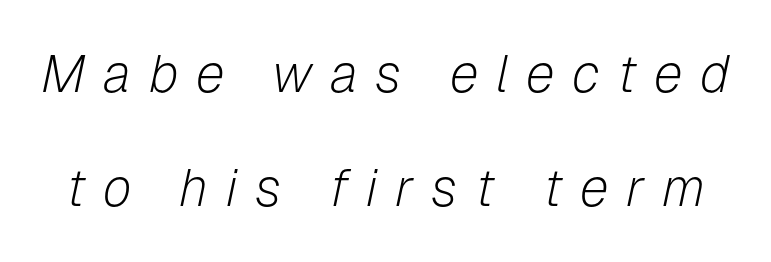
The image shows 52 px light type, italic (leaning right); set loose line spacing (2.2x), unusually wide letter spacing (+0.34 em), not underlined; low stroke contrast and a medium x-height.
